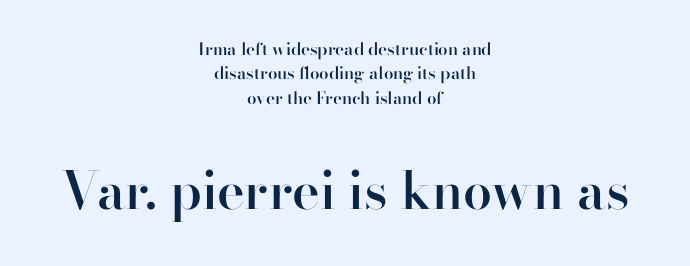
{"serif": "yes", "italic": "no", "bold": "semi", "weight": "semibold", "width": "normal", "stroke_contrast": "high", "x_height": "small", "monospaced": "no", "underline": "no", "align": "center", "line_spacing": "normal", "line_spacing_ratio": 1.44, "letter_spacing": "normal", "letter_spacing_em": 0.0, "larger_block": "second", "size_ratio": 3.06, "glyph_px": 52}
